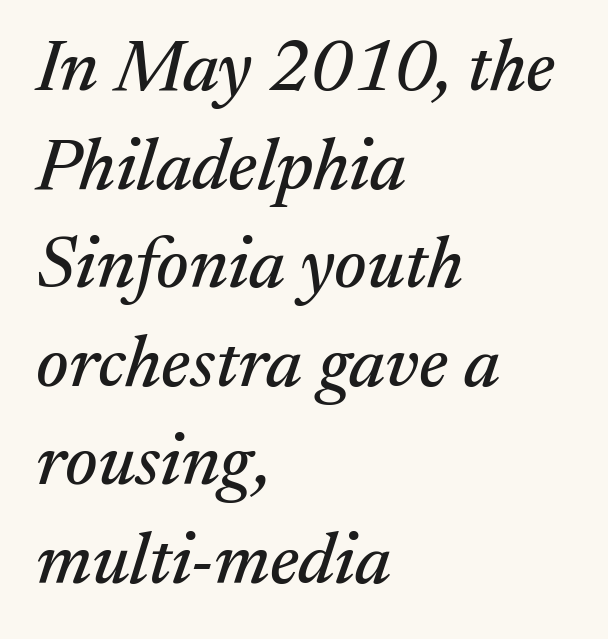
Q: Is the text italic (slanted)? A: Yes, it leans right by about 17 degrees.
Q: Is the typeface a serif or a sans-serif typeface? A: Serif.
Q: Is the text underlined? A: No.
Q: How is the paragraph aligned? A: Left-aligned.
Q: Is the spacing between letters normal or unusually wide? A: Normal.
Q: Is the spacing between lines tight, normal or loose? A: Normal.
Q: Width (condensed, normal, or wide)? A: Normal.
Q: Stroke contrast? A: Medium.
Q: x-height? A: Medium.
Q: Monospaced? A: No.
